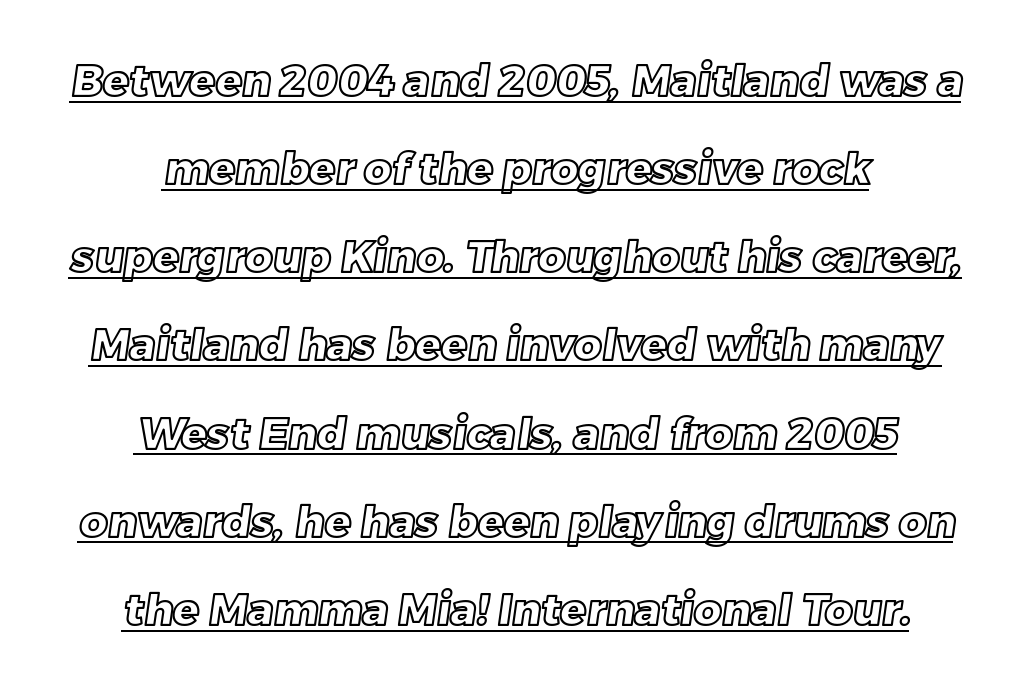
Between one letter and the next there's only the usual sliver of space. Caption: multi-line text, centered on the measure. The lettering is marked with a stroke running underneath it. Interline gaps are noticeably wide in this sample. Each letter keeps its own natural width here, so spacing adapts to shape.
